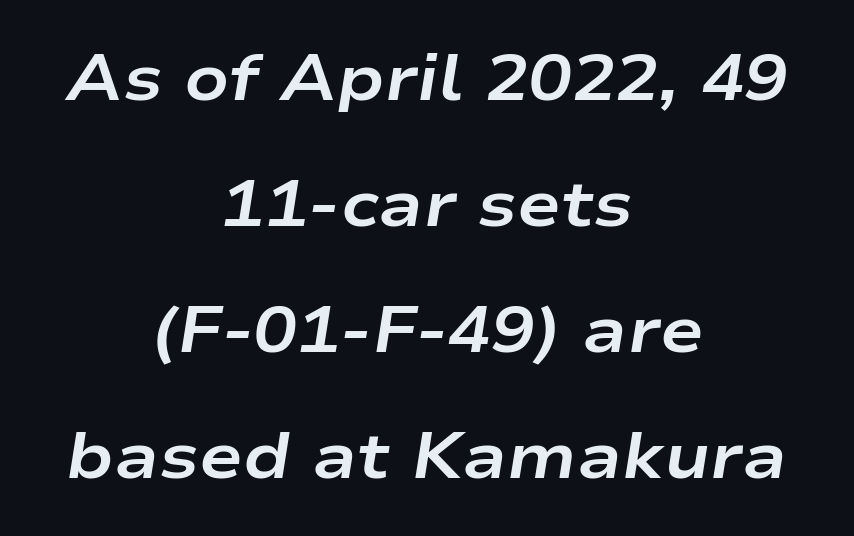
Q: Is the text bold? A: Yes.
Q: Is the text italic (slanted)? A: Yes, it leans right by about 9 degrees.
Q: Is the text underlined? A: No.
Q: How is the paragraph aligned? A: Centered.
Q: Is the spacing between letters normal or unusually wide? A: Normal.
Q: Is the spacing between lines tight, normal or loose? A: Loose.
Q: Width (condensed, normal, or wide)? A: Wide.
Q: Stroke contrast? A: Low.
Q: x-height? A: Medium.
Q: Monospaced? A: No.
